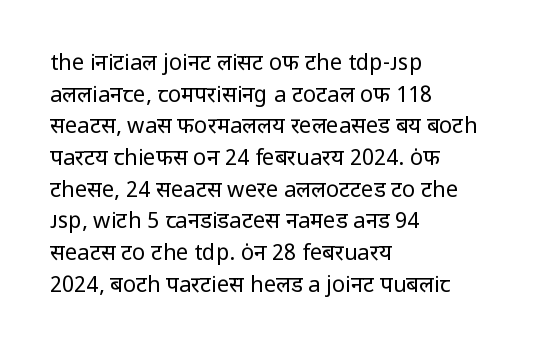
{"italic": "no", "bold": "no", "underline": "no", "align": "left", "line_spacing": "normal", "line_spacing_ratio": 1.44, "letter_spacing": "normal", "letter_spacing_em": 0.0, "glyph_px": 22}
